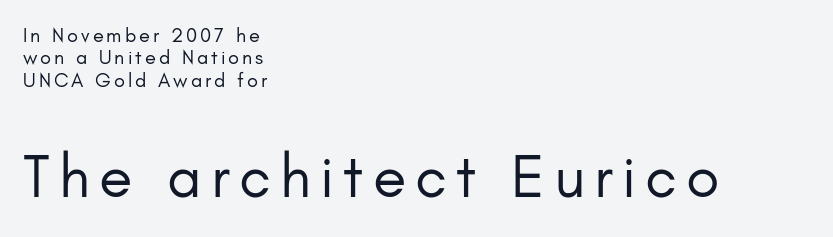
{"serif": "no", "italic": "no", "bold": "no", "weight": "regular", "width": "normal", "stroke_contrast": "low", "x_height": "small", "monospaced": "no", "underline": "no", "align": "left", "line_spacing": "tight", "line_spacing_ratio": 1.12, "larger_block": "second", "size_ratio": 3.05, "glyph_px": 61}
